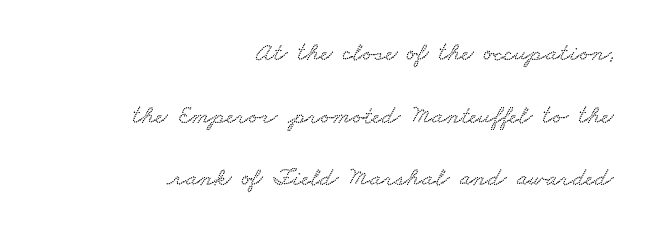
Letters rest on an invisible, unmarked baseline. All the whitespace from short lines collects on the left. Between one letter and the next there's only the usual sliver of space. Horizontal bands of white between lines are thick stripes.
